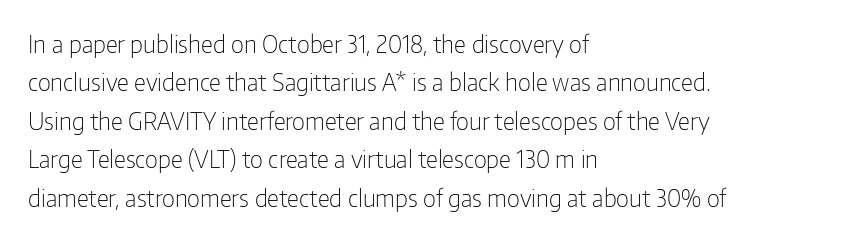
Q: Is the text bold? A: No.
Q: Is the text italic (slanted)? A: No, it is upright.
Q: Is the text underlined? A: No.
Q: How is the paragraph aligned? A: Left-aligned.
Q: Is the spacing between letters normal or unusually wide? A: Normal.
Q: Is the spacing between lines tight, normal or loose? A: Normal.
